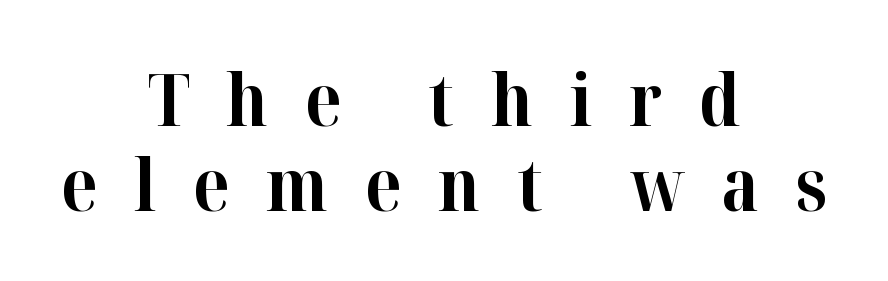
The image shows 73 px bold serif type, upright; set centered, line spacing 1.17x, unusually wide letter spacing (+0.5 em), not underlined; high stroke contrast and a medium x-height.
